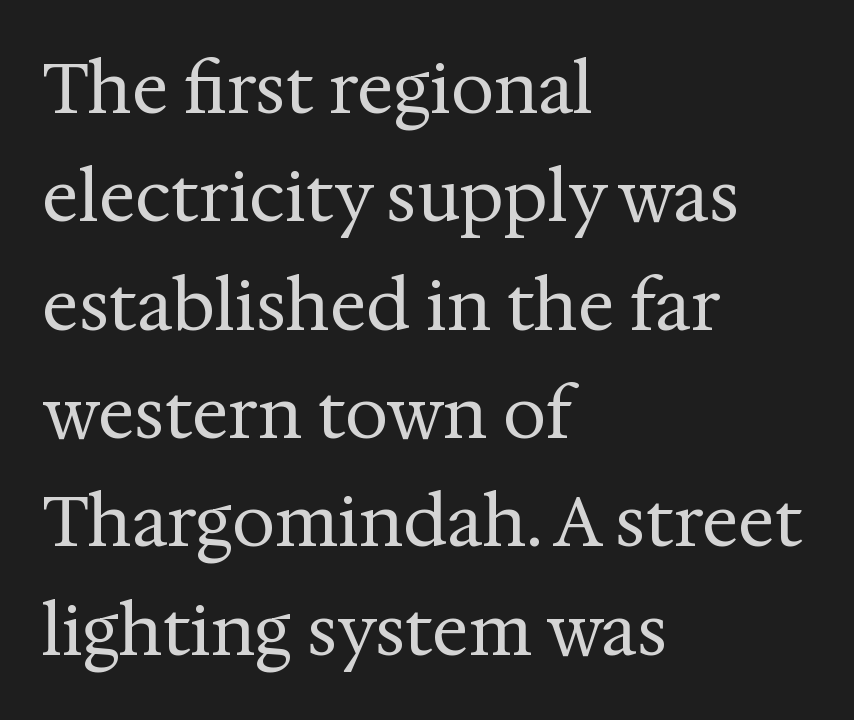
The image shows 69 px regular-weight serif type, upright; set left-aligned, normal line spacing (1.57x), normal letter spacing, not underlined; medium stroke contrast and a medium x-height.
